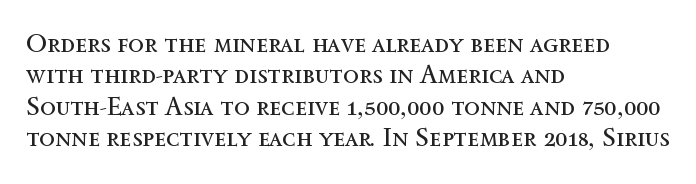
{"italic": "no", "bold": "no", "underline": "no", "align": "left", "line_spacing_ratio": 1.21, "letter_spacing": "normal", "letter_spacing_em": 0.0, "glyph_px": 26}
